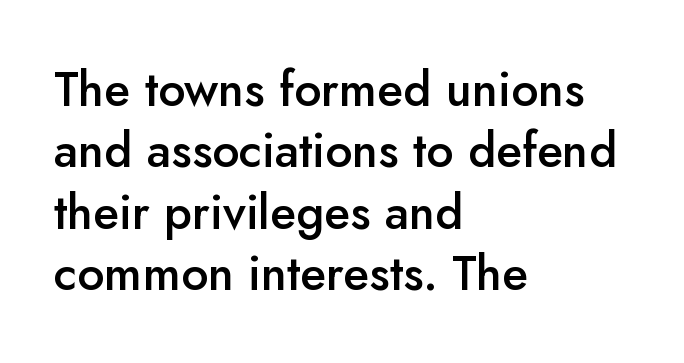
{"serif": "no", "italic": "no", "bold": "semi", "weight": "semibold", "width": "normal", "stroke_contrast": "low", "x_height": "small", "monospaced": "no", "underline": "no", "align": "left", "line_spacing": "normal", "line_spacing_ratio": 1.28, "letter_spacing": "normal", "letter_spacing_em": 0.0, "glyph_px": 48}
